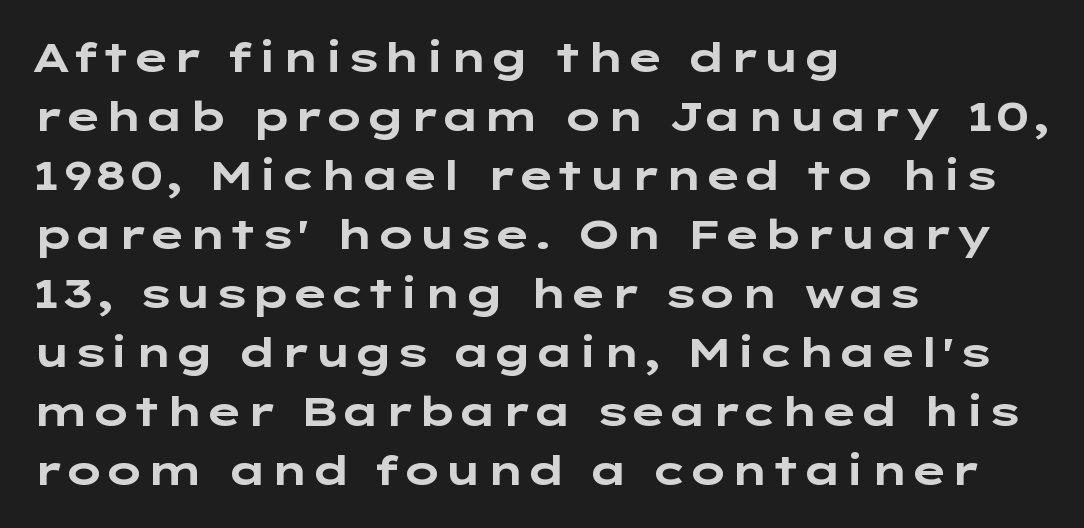
{"serif": "no", "italic": "no", "bold": "yes", "weight": "bold", "width": "wide", "stroke_contrast": "low", "x_height": "medium", "underline": "no", "align": "left", "line_spacing": "normal", "line_spacing_ratio": 1.44, "letter_spacing": "normal", "letter_spacing_em": 0.0, "glyph_px": 41}
